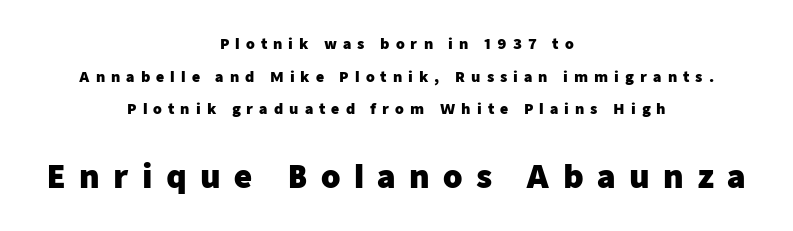
{"serif": "no", "italic": "no", "bold": "yes", "weight": "heavy", "width": "normal", "stroke_contrast": "low", "x_height": "medium", "monospaced": "no", "underline": "no", "align": "center", "line_spacing": "loose", "line_spacing_ratio": 2.33, "letter_spacing": "wide", "letter_spacing_em": 0.43, "larger_block": "second", "size_ratio": 2.21, "glyph_px": 31}
